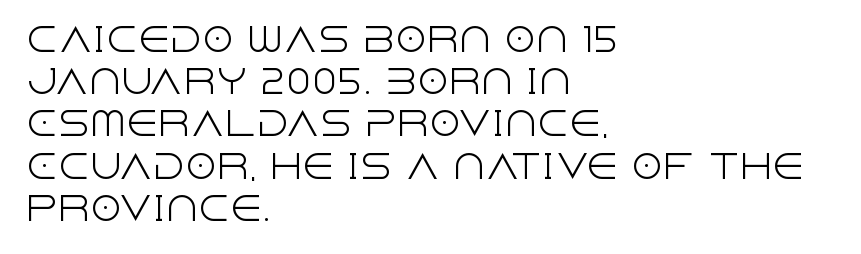
Q: Is the text bold? A: No.
Q: Is the text italic (slanted)? A: No, it is upright.
Q: Is the typeface a serif or a sans-serif typeface? A: Sans-serif.
Q: Is the text underlined? A: No.
Q: How is the paragraph aligned? A: Left-aligned.
Q: Is the spacing between letters normal or unusually wide? A: Normal.
Q: Is the spacing between lines tight, normal or loose? A: Normal.
Q: Width (condensed, normal, or wide)? A: Normal.
Q: x-height? A: Large.
Q: Monospaced? A: No.
